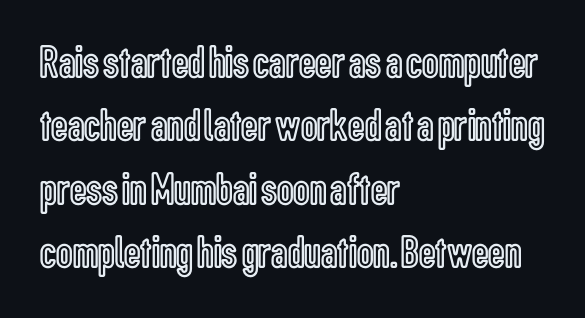
The image shows 46 px condensed type, upright; set left-aligned, normal line spacing (1.38x), normal letter spacing, not underlined; a medium x-height.
